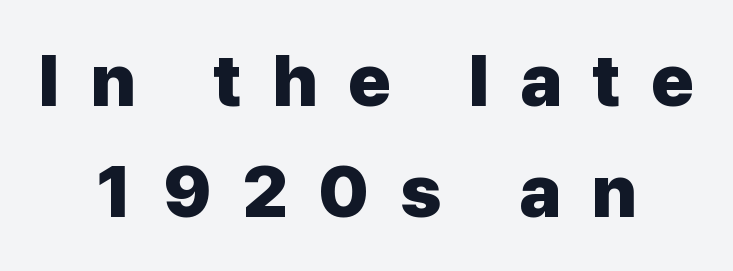
Caption: bold face, heavy strokes. Do the characters align in a grid? No, the font is proportional. No feet cap the strokes, marking this as sans-serif type. Horizontal bands of white between lines are of average thickness.
